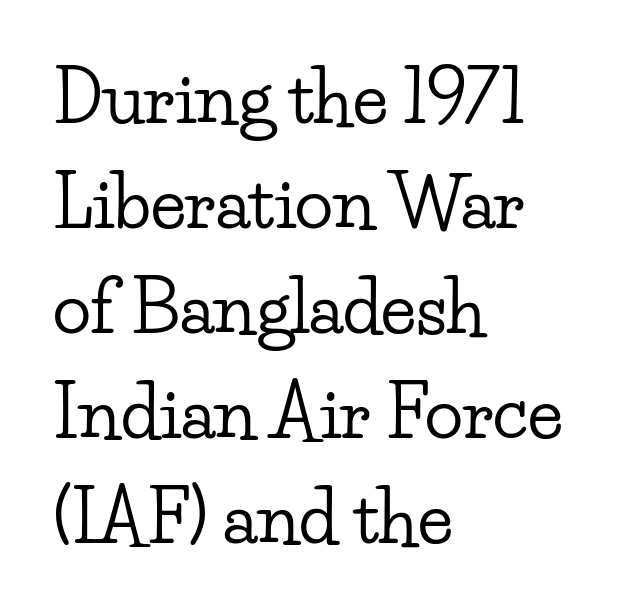
{"serif": "yes", "italic": "no", "width": "wide", "stroke_contrast": "low", "x_height": "small", "monospaced": "no", "underline": "no", "align": "left", "line_spacing": "normal", "line_spacing_ratio": 1.48, "letter_spacing": "normal", "letter_spacing_em": 0.0, "glyph_px": 71}
